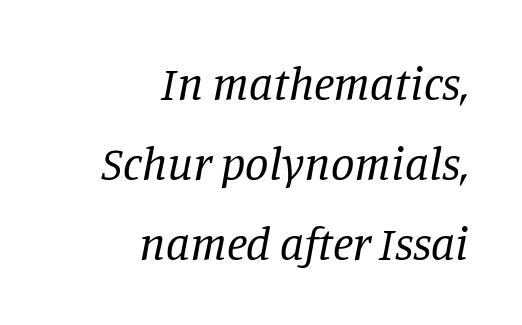
The image shows 47 px regular-weight serif type, italic (leaning right); set right-aligned, normal line spacing (1.7x), normal letter spacing, not underlined; low stroke contrast and a large x-height.
